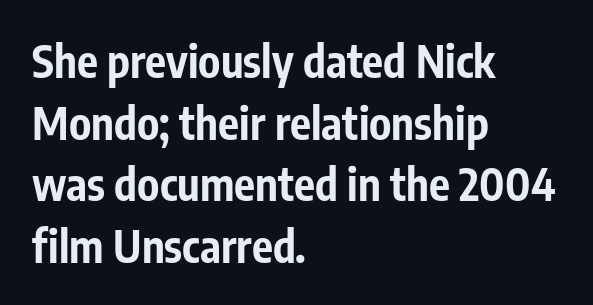
Q: Is the text bold? A: Yes.
Q: Is the text italic (slanted)? A: No, it is upright.
Q: Is the typeface a serif or a sans-serif typeface? A: Sans-serif.
Q: Is the text underlined? A: No.
Q: How is the paragraph aligned? A: Left-aligned.
Q: Is the spacing between letters normal or unusually wide? A: Normal.
Q: Is the spacing between lines tight, normal or loose? A: Normal.
Q: Width (condensed, normal, or wide)? A: Condensed.
Q: Stroke contrast? A: Low.
Q: x-height? A: Medium.
Q: Monospaced? A: No.
